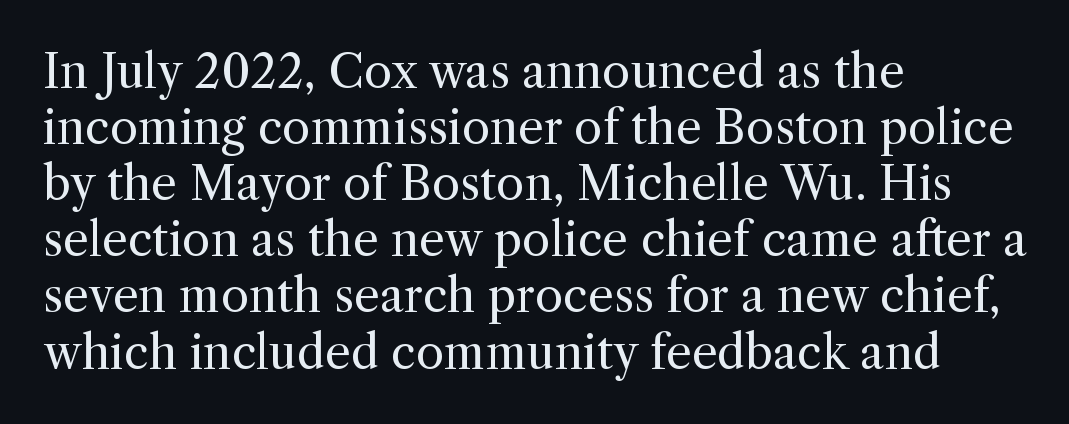
Spacing verdict: proportional, widths tailored to each character. Nobody drew a line under any word here. The letters stand upright; this is a roman face. Stem width sits at or under what a default text font uses. All the whitespace from short lines collects on the right.
